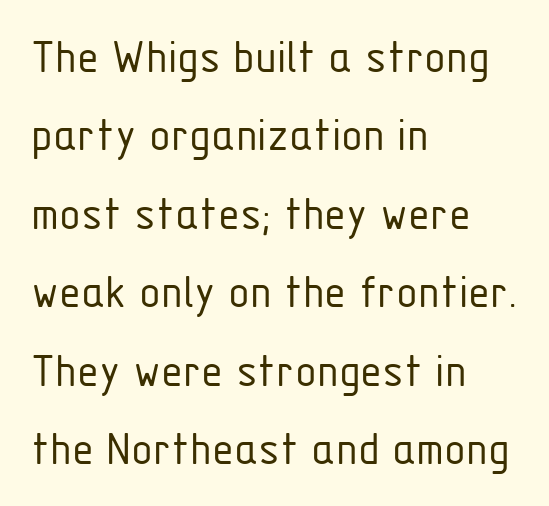
{"serif": "no", "italic": "no", "bold": "no", "weight": "light", "width": "condensed", "stroke_contrast": "low", "x_height": "medium", "monospaced": "no", "underline": "no", "align": "left", "line_spacing": "normal", "line_spacing_ratio": 1.57, "letter_spacing": "normal", "letter_spacing_em": 0.0, "glyph_px": 50}
